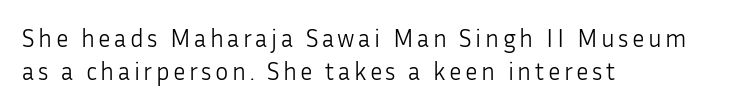
Q: Is the text bold? A: No.
Q: Is the text italic (slanted)? A: No, it is upright.
Q: Is the text underlined? A: No.
Q: How is the paragraph aligned? A: Left-aligned.
Q: Is the spacing between lines tight, normal or loose? A: Normal.
